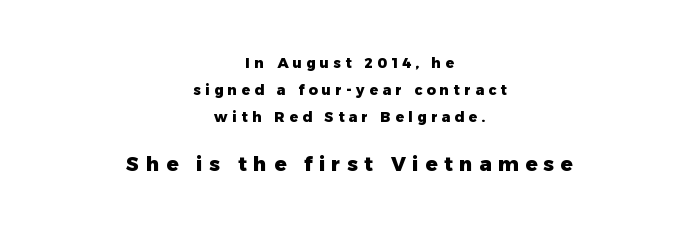
Q: Is the text bold? A: Yes.
Q: Is the text italic (slanted)? A: No, it is upright.
Q: Is the text underlined? A: No.
Q: How is the paragraph aligned? A: Centered.
Q: Is the spacing between letters normal or unusually wide? A: Unusually wide.
Q: Is the spacing between lines tight, normal or loose? A: Loose.
Q: Which block of text is set in a larger size, the first (top) or the second (bottom)? A: The second (bottom) one.
